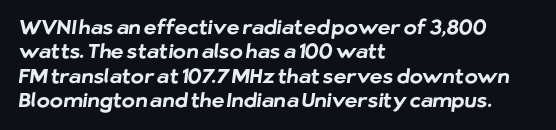
Q: Is the text bold? A: Yes.
Q: Is the text underlined? A: No.
Q: How is the paragraph aligned? A: Left-aligned.
Q: Is the spacing between letters normal or unusually wide? A: Normal.
